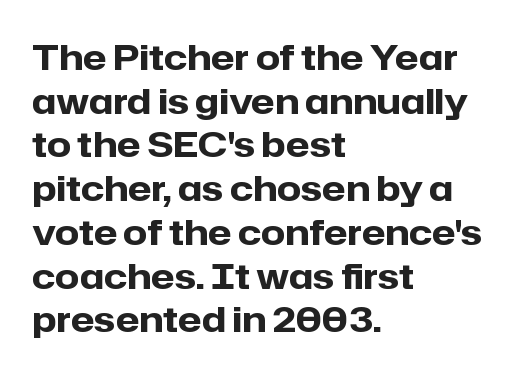
The image shows 35 px heavy sans-serif type, upright; set left-aligned, normal line spacing (1.25x), normal letter spacing, not underlined; low stroke contrast and a medium x-height.
